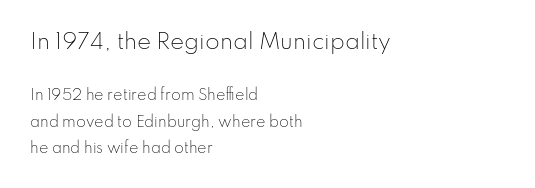
{"italic": "no", "bold": "no", "underline": "no", "align": "left", "line_spacing": "loose", "line_spacing_ratio": 1.91, "letter_spacing": "normal", "letter_spacing_em": 0.0, "larger_block": "first", "size_ratio": 1.5, "glyph_px": 21}
